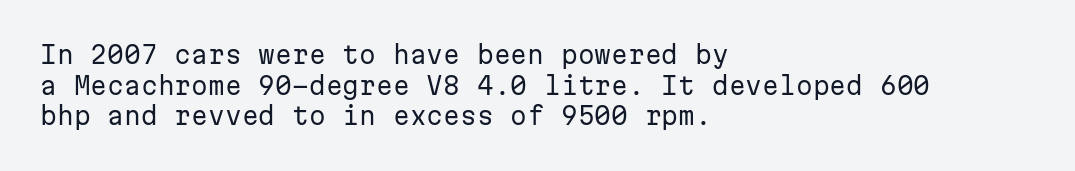
Q: Is the text bold? A: No.
Q: Is the text italic (slanted)? A: No, it is upright.
Q: Is the text underlined? A: No.
Q: How is the paragraph aligned? A: Left-aligned.
Q: Is the spacing between letters normal or unusually wide? A: Normal.
Q: Is the spacing between lines tight, normal or loose? A: Normal.
